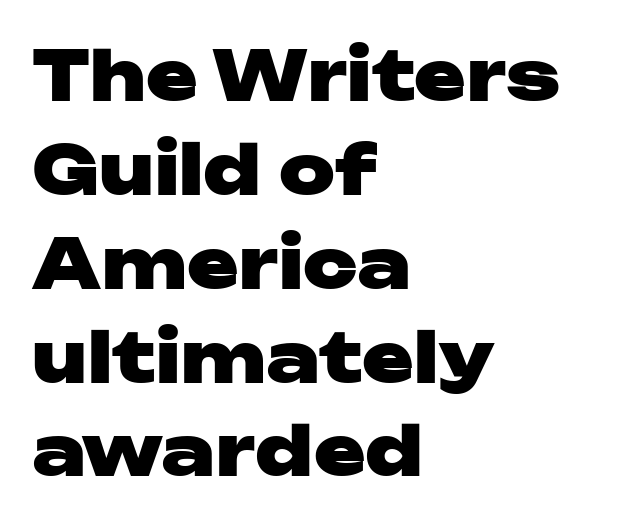
Q: Is the text bold? A: Yes.
Q: Is the text italic (slanted)? A: No, it is upright.
Q: Is the typeface a serif or a sans-serif typeface? A: Sans-serif.
Q: Is the text underlined? A: No.
Q: How is the paragraph aligned? A: Left-aligned.
Q: Is the spacing between letters normal or unusually wide? A: Normal.
Q: Is the spacing between lines tight, normal or loose? A: Normal.
Q: Width (condensed, normal, or wide)? A: Wide.
Q: Stroke contrast? A: Low.
Q: x-height? A: Medium.
Q: Monospaced? A: No.
